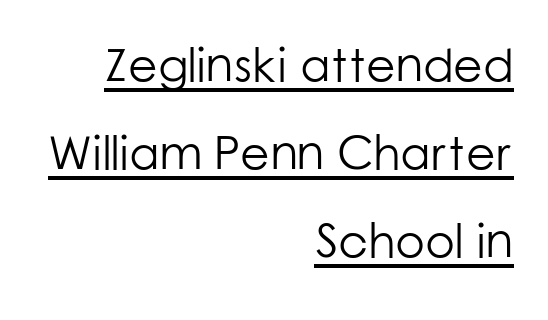
The image shows 48 px light sans-serif type, upright; set right-aligned, line spacing 1.83x, normal letter spacing, underlined; low stroke contrast and a medium x-height.
